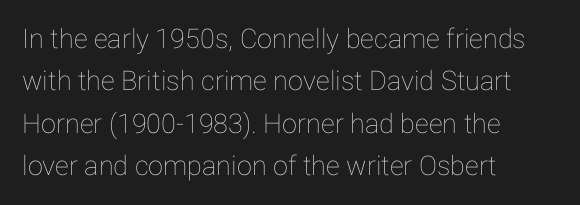
Q: Is the text italic (slanted)? A: No, it is upright.
Q: Is the text underlined? A: No.
Q: How is the paragraph aligned? A: Left-aligned.
Q: Is the spacing between letters normal or unusually wide? A: Normal.
Q: Is the spacing between lines tight, normal or loose? A: Normal.
